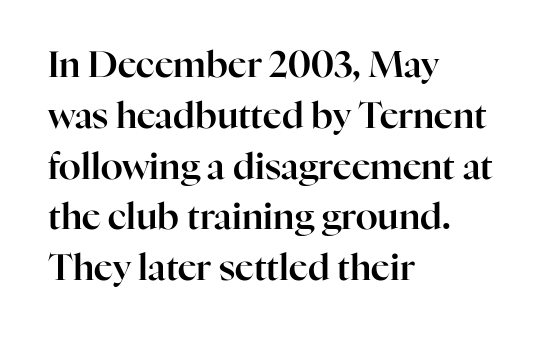
{"serif": "yes", "italic": "no", "width": "normal", "stroke_contrast": "high", "x_height": "medium", "monospaced": "no", "underline": "no", "align": "left", "line_spacing": "normal", "line_spacing_ratio": 1.41, "letter_spacing": "normal", "letter_spacing_em": 0.0, "glyph_px": 36}
